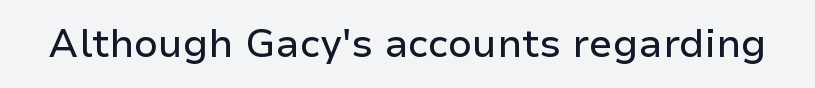
{"serif": "no", "italic": "no", "width": "normal", "stroke_contrast": "low", "x_height": "medium", "monospaced": "no", "underline": "no", "letter_spacing": "normal", "letter_spacing_em": 0.0, "glyph_px": 39}
